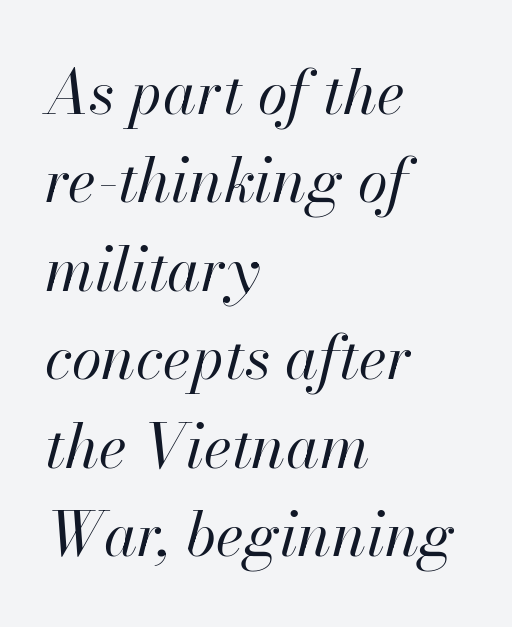
The image shows 61 px regular-weight type, italic (leaning right); set left-aligned, normal line spacing (1.45x), normal letter spacing, not underlined; high stroke contrast and a small x-height.
